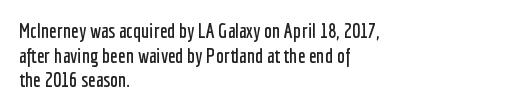
Here the glyphs are tracked normally, forming tight word shapes. The baseline area is clear. Ascenders rise straight up at ninety degrees. These lines stack with their left ends in a neat column.
